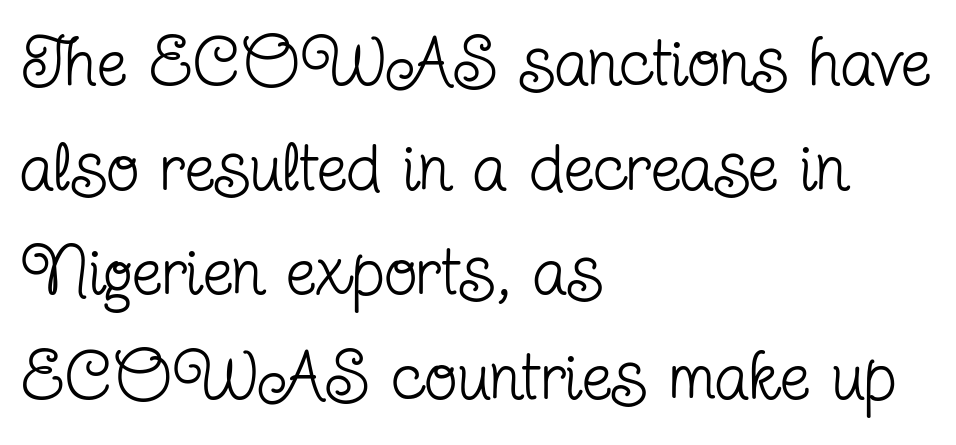
{"serif": "yes", "italic": "no", "bold": "no", "weight": "regular", "width": "condensed", "stroke_contrast": "low", "x_height": "medium", "monospaced": "no", "underline": "no", "align": "left", "line_spacing": "normal", "line_spacing_ratio": 1.54, "letter_spacing": "normal", "letter_spacing_em": 0.0, "glyph_px": 68}
